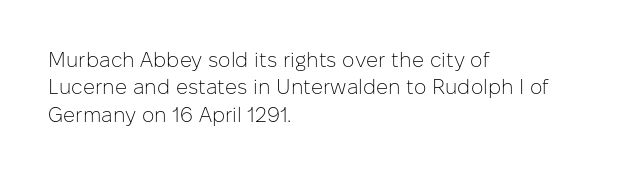
{"italic": "no", "bold": "no", "underline": "no", "align": "left", "line_spacing": "normal", "line_spacing_ratio": 1.3, "letter_spacing": "normal", "letter_spacing_em": 0.0, "glyph_px": 21}
